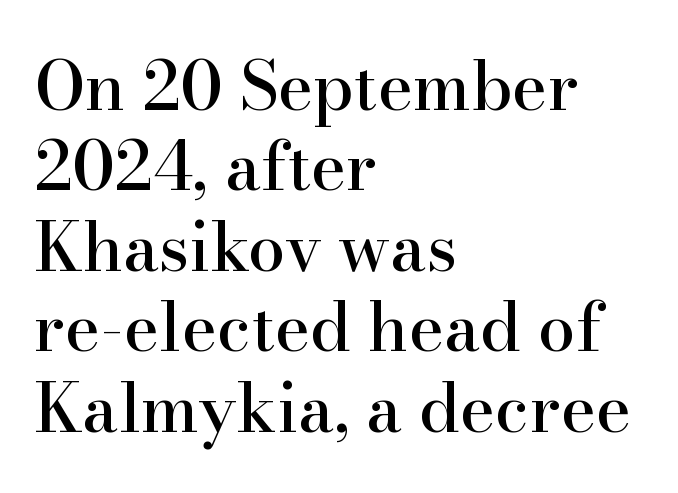
{"serif": "yes", "italic": "no", "width": "normal", "stroke_contrast": "high", "x_height": "small", "monospaced": "no", "underline": "no", "align": "left", "line_spacing_ratio": 1.2, "letter_spacing": "normal", "letter_spacing_em": 0.0, "glyph_px": 67}
